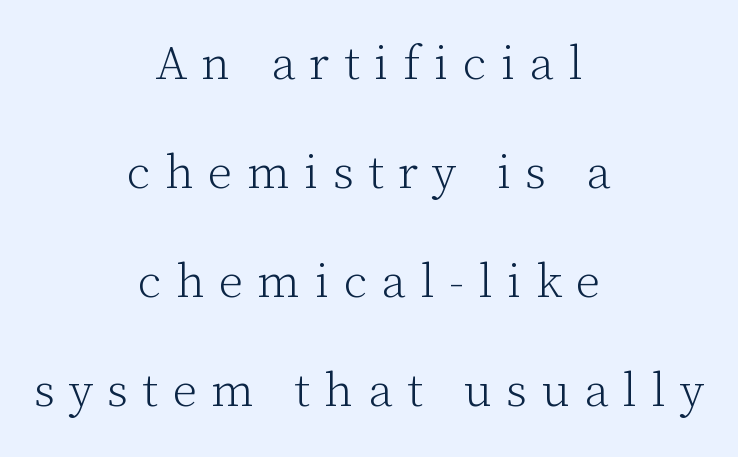
Q: Is the text bold? A: No.
Q: Is the text italic (slanted)? A: No, it is upright.
Q: Is the typeface a serif or a sans-serif typeface? A: Serif.
Q: Is the text underlined? A: No.
Q: How is the paragraph aligned? A: Centered.
Q: Is the spacing between letters normal or unusually wide? A: Unusually wide.
Q: Is the spacing between lines tight, normal or loose? A: Loose.
Q: Width (condensed, normal, or wide)? A: Normal.
Q: Stroke contrast? A: Low.
Q: x-height? A: Medium.
Q: Monospaced? A: No.
